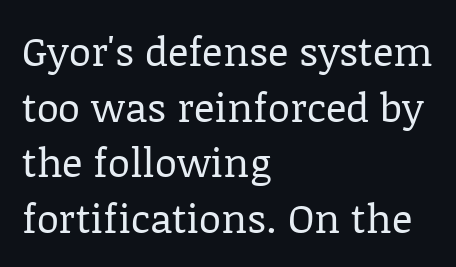
Designer's note — italics off, roman on. Stroke mass is kept to a normal reading level or below. The rendering anchors every line to the left-hand side. The face used here is proportionally spaced, like ordinary book or web type. The passage shown is not underscored anywhere.
